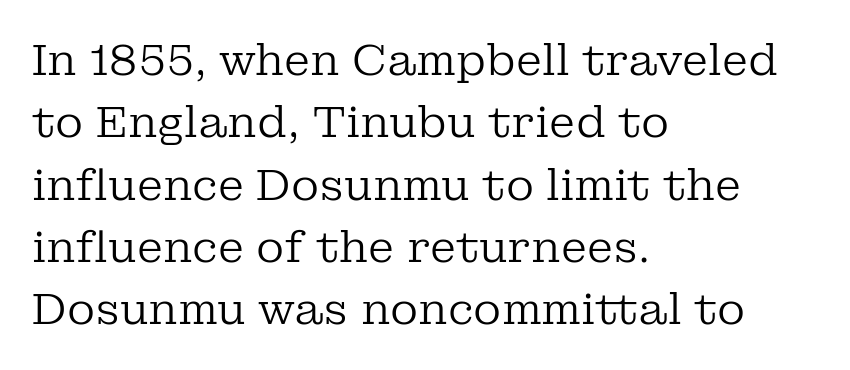
Caption: multi-line text, flush left, ragged right. Serifs: yes, visible at the terminals of the letterforms. These lines are rendered in a variable-pitch font. The rendering keeps characters at their native spacing. Stroke mass is kept to a normal reading level or below.
